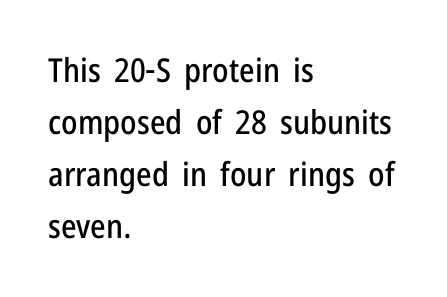
The image shows 33 px condensed sans-serif type, upright; set left-aligned, normal line spacing (1.58x), normal letter spacing, not underlined; low stroke contrast and a medium x-height.
